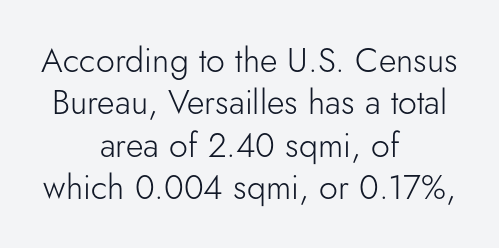
Q: Is the text bold? A: No.
Q: Is the text italic (slanted)? A: No, it is upright.
Q: Is the typeface a serif or a sans-serif typeface? A: Sans-serif.
Q: Is the text underlined? A: No.
Q: How is the paragraph aligned? A: Centered.
Q: Is the spacing between letters normal or unusually wide? A: Normal.
Q: Is the spacing between lines tight, normal or loose? A: Normal.
Q: Width (condensed, normal, or wide)? A: Normal.
Q: Stroke contrast? A: Low.
Q: x-height? A: Small.
Q: Monospaced? A: No.
